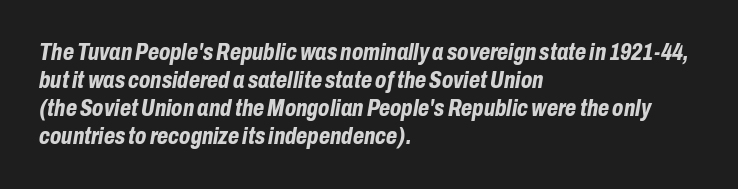
{"italic": "yes", "lean": "right", "slant_degrees": 10, "bold": "yes", "underline": "no", "align": "left", "line_spacing_ratio": 1.22, "letter_spacing": "normal", "letter_spacing_em": 0.0, "glyph_px": 23}
